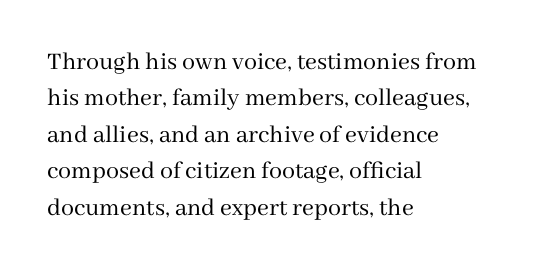
{"italic": "no", "bold": "no", "underline": "no", "align": "left", "line_spacing": "normal", "line_spacing_ratio": 1.4, "letter_spacing": "normal", "letter_spacing_em": 0.0, "glyph_px": 26}
